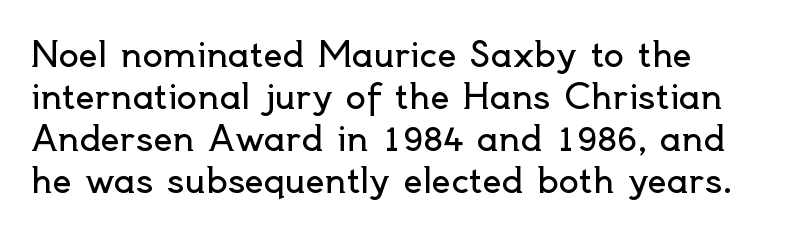
Letterform terminals end flat and unadorned throughout the passage. These lines keep a tight, regular rhythm from letter to letter. A student would call this left alignment; a typographer would say flush left, rag right. The face looks like a standard text weight, possibly lighter. Anything drawn beneath the words? Only blank space.
